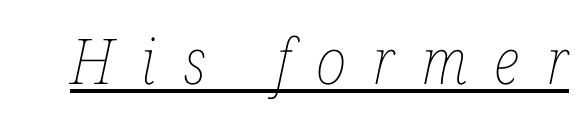
Q: Is the text bold? A: No.
Q: Is the text italic (slanted)? A: Yes, it leans right by about 12 degrees.
Q: Is the text underlined? A: Yes.
Q: Is the spacing between letters normal or unusually wide? A: Unusually wide.
Q: Width (condensed, normal, or wide)? A: Condensed.
Q: Stroke contrast? A: Low.
Q: x-height? A: Medium.
Q: Monospaced? A: No.
